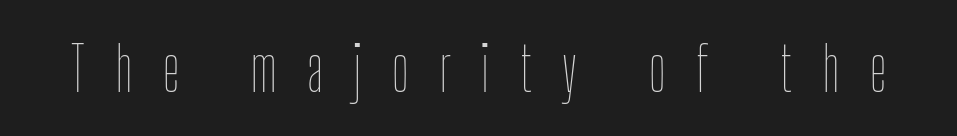
{"italic": "no", "bold": "no", "weight": "thin", "width": "condensed", "stroke_contrast": "low", "x_height": "medium", "monospaced": "no", "underline": "no", "letter_spacing": "wide", "letter_spacing_em": 0.48, "glyph_px": 61}
